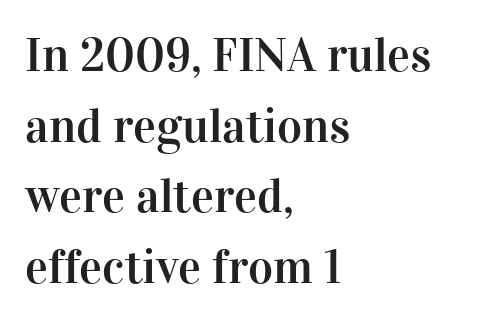
Q: Is the text italic (slanted)? A: No, it is upright.
Q: Is the typeface a serif or a sans-serif typeface? A: Serif.
Q: Is the text underlined? A: No.
Q: How is the paragraph aligned? A: Left-aligned.
Q: Is the spacing between letters normal or unusually wide? A: Normal.
Q: Is the spacing between lines tight, normal or loose? A: Normal.
Q: Width (condensed, normal, or wide)? A: Normal.
Q: Stroke contrast? A: High.
Q: x-height? A: Medium.
Q: Monospaced? A: No.
